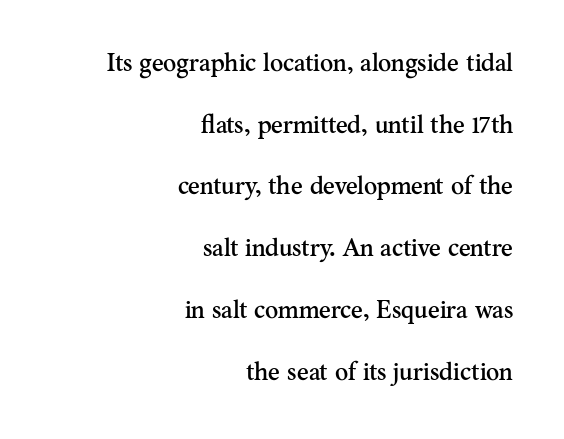
{"italic": "no", "underline": "no", "align": "right", "line_spacing": "loose", "line_spacing_ratio": 2.47, "letter_spacing": "normal", "letter_spacing_em": 0.0, "glyph_px": 25}
